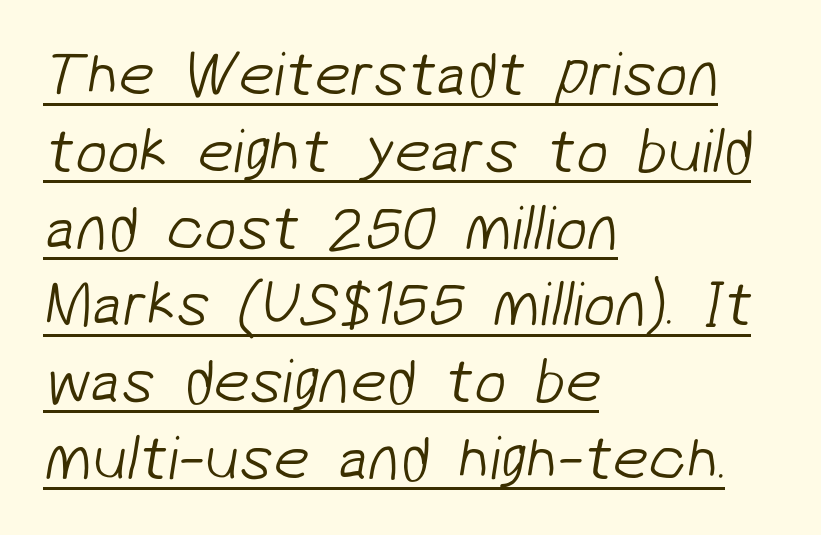
Q: Is the text bold? A: No.
Q: Is the typeface a serif or a sans-serif typeface? A: Sans-serif.
Q: Is the text underlined? A: Yes.
Q: How is the paragraph aligned? A: Left-aligned.
Q: Is the spacing between letters normal or unusually wide? A: Normal.
Q: Width (condensed, normal, or wide)? A: Normal.
Q: Stroke contrast? A: Low.
Q: x-height? A: Medium.
Q: Monospaced? A: No.
